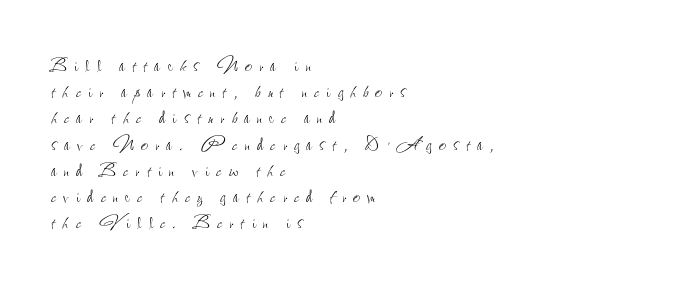
{"bold": "no", "underline": "no", "align": "left", "line_spacing": "tight", "line_spacing_ratio": 1.05, "letter_spacing": "wide", "letter_spacing_em": 0.29, "glyph_px": 25}
